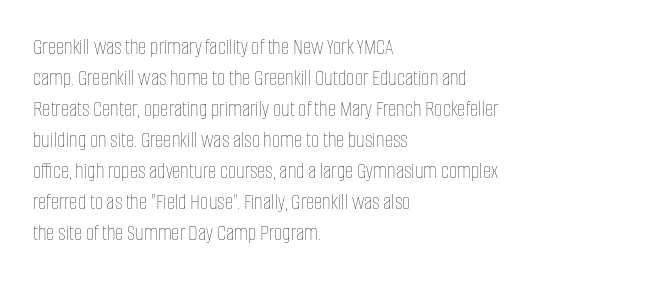
{"italic": "no", "bold": "no", "underline": "no", "align": "left", "line_spacing": "normal", "line_spacing_ratio": 1.35, "letter_spacing": "normal", "letter_spacing_em": 0.0, "glyph_px": 23}
